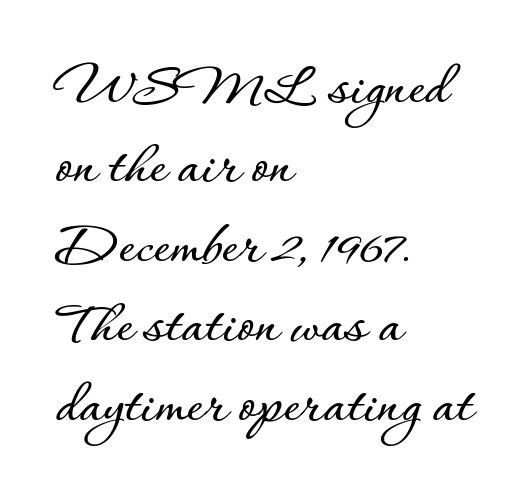
The image shows 63 px text type; set left-aligned, normal line spacing (1.26x), normal letter spacing, not underlined; low stroke contrast and a small x-height.
